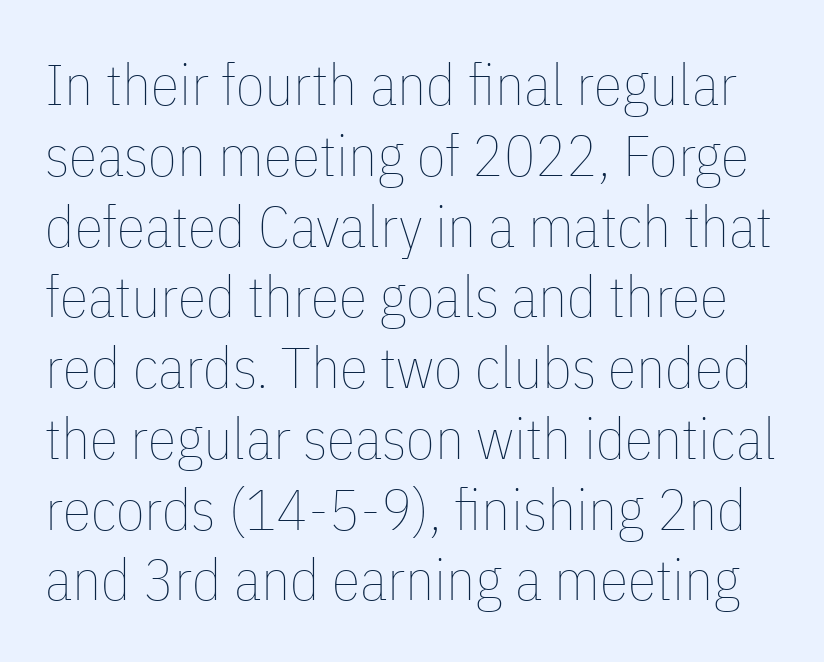
Q: Is the text bold? A: No.
Q: Is the text italic (slanted)? A: No, it is upright.
Q: Is the text underlined? A: No.
Q: Is the spacing between letters normal or unusually wide? A: Normal.
Q: Width (condensed, normal, or wide)? A: Condensed.
Q: Stroke contrast? A: Low.
Q: x-height? A: Medium.
Q: Monospaced? A: No.
